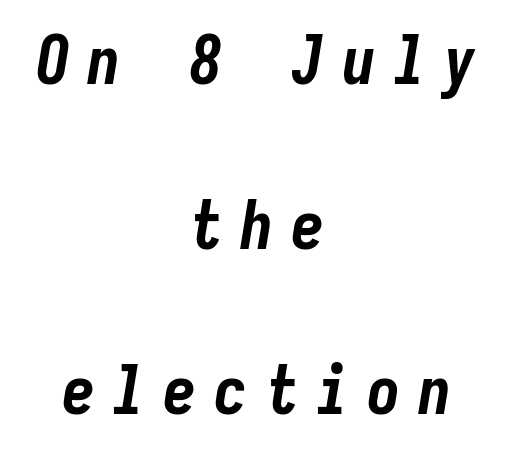
{"italic": "yes", "lean": "right", "slant_degrees": 9, "bold": "yes", "weight": "bold", "width": "condensed", "stroke_contrast": "low", "x_height": "medium", "monospaced": "yes", "underline": "no", "align": "center", "line_spacing": "loose", "line_spacing_ratio": 2.46, "letter_spacing": "wide", "letter_spacing_em": 0.26, "glyph_px": 67}
